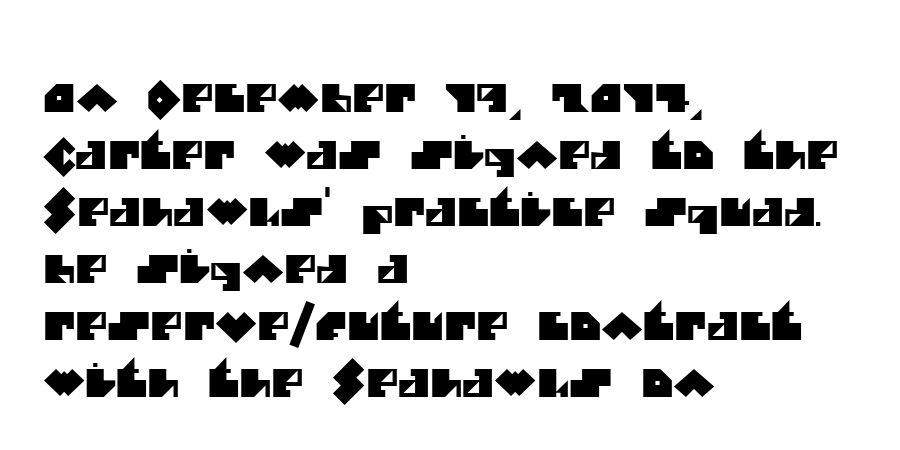
The image shows 39 px sans-serif type; set left-aligned, normal line spacing (1.46x), normal letter spacing, not underlined; medium stroke contrast and a large x-height.
